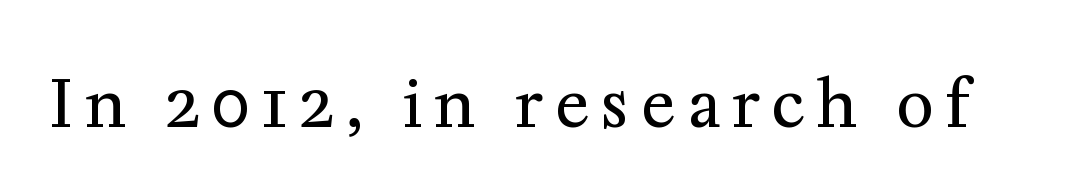
Q: Is the text bold? A: No.
Q: Is the text italic (slanted)? A: No, it is upright.
Q: Is the typeface a serif or a sans-serif typeface? A: Serif.
Q: Is the text underlined? A: No.
Q: Width (condensed, normal, or wide)? A: Normal.
Q: Stroke contrast? A: Medium.
Q: x-height? A: Medium.
Q: Monospaced? A: No.
